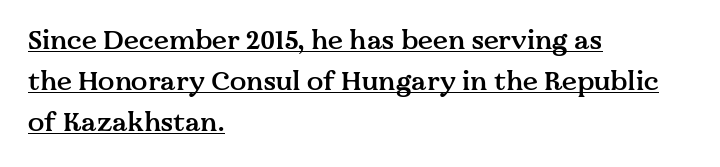
Q: Is the text bold? A: Semi-bold.
Q: Is the text italic (slanted)? A: No, it is upright.
Q: Is the text underlined? A: Yes.
Q: How is the paragraph aligned? A: Left-aligned.
Q: Is the spacing between letters normal or unusually wide? A: Normal.
Q: Is the spacing between lines tight, normal or loose? A: Normal.
